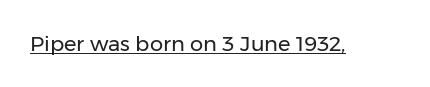
The image shows 21 px text type, upright; set normal letter spacing, underlined.
